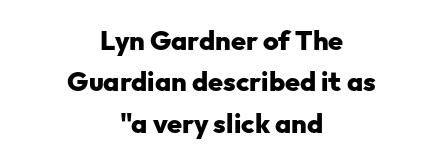
The lettering stays uniformly vertical, giving the passage a roman look. Rows of type keep a routine distance in the vertical direction. Glyph-to-glyph distance matches everyday printed text. How heavy is the stroke? Heavy — this is a bold.
